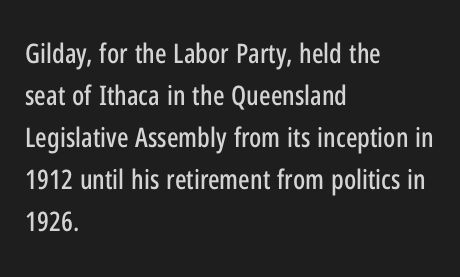
Quick note: underline off. The typesetter chose a ragged-right arrangement here. Posture: straight, roman, zero tilt. Leading: standard. Words appear dense and cohesive because spacing is normal.
